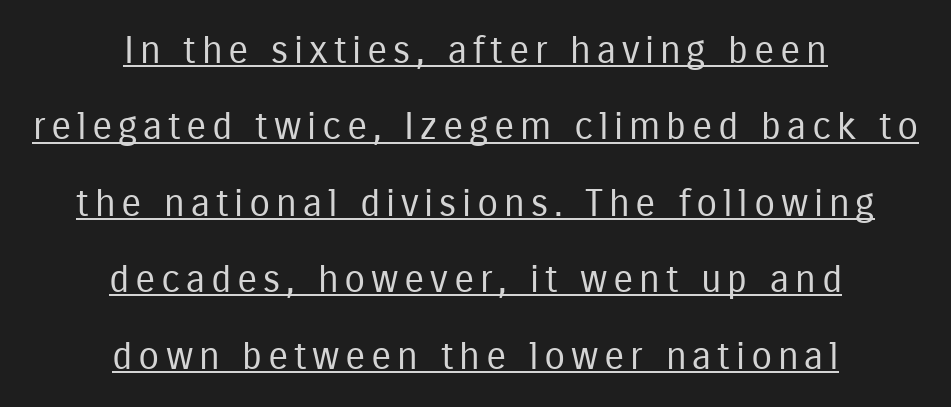
The letters advance in unequal steps, a hallmark of proportional type. Reading down the block, each line starts at a different indent, mirrored at its end. Loosely led — the rows are spread out. The rendering uses the underline text-decoration.
